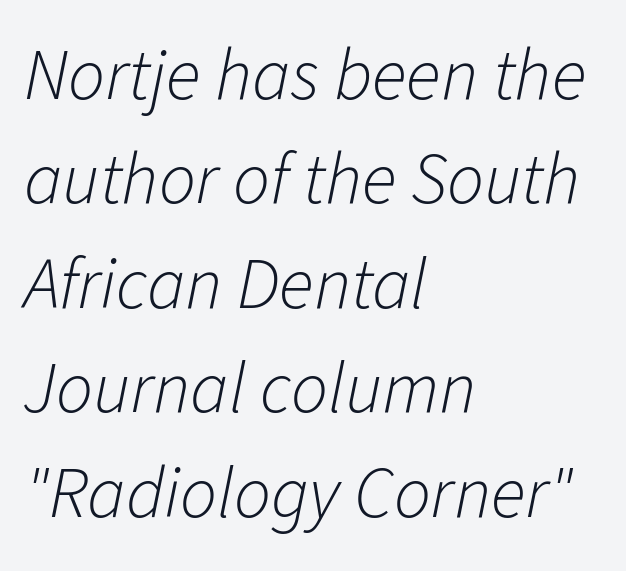
The image shows 73 px light type, italic (leaning right); set left-aligned, normal line spacing (1.43x), normal letter spacing, not underlined; low stroke contrast and a medium x-height.
